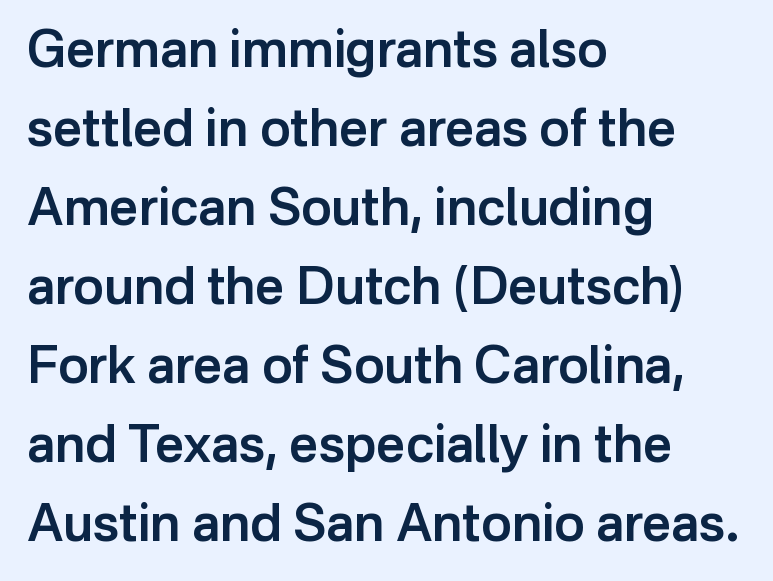
The specimen omits any rule beneath the text block's lines. Stroke thickness is moderately raised; the sample reads as semibold. You could not count columns in this text — the font is proportionally spaced. Which margin do the lines hug? The left one — the right edge is uneven.
